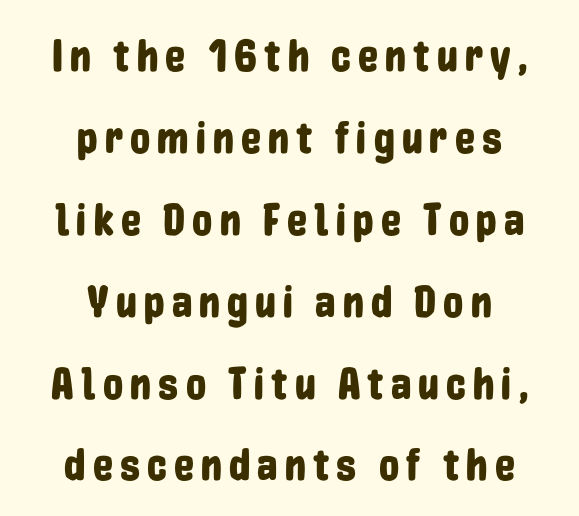
Q: Is the text italic (slanted)? A: No, it is upright.
Q: Is the typeface a serif or a sans-serif typeface? A: Sans-serif.
Q: Is the text underlined? A: No.
Q: How is the paragraph aligned? A: Centered.
Q: Width (condensed, normal, or wide)? A: Condensed.
Q: Stroke contrast? A: Low.
Q: x-height? A: Medium.
Q: Monospaced? A: No.
